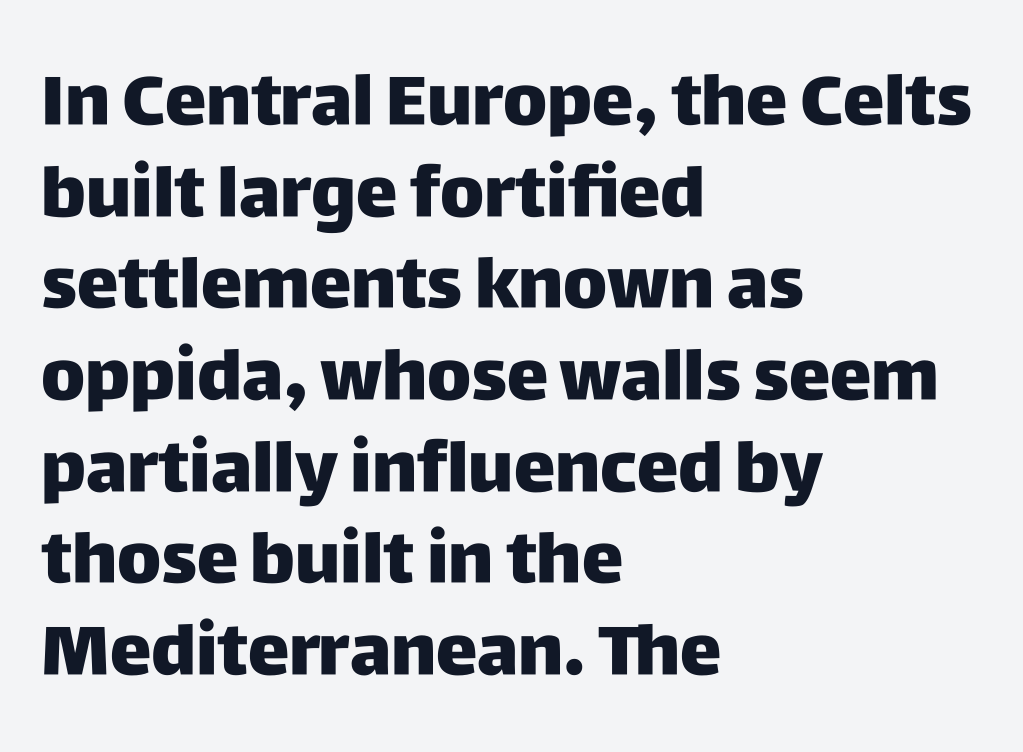
This sample is left-justified, so line endings fall wherever the words run out. A clean baseline with only descenders dipping below it. This sample uses an upright cut, with every glyph sitting square on the baseline. Note the varied advance widths — an 'i' is clearly narrower than an 'm'. How are the letters spaced? Ordinarily, with no added tracking. The vertical gap from one line to the next is medium.
